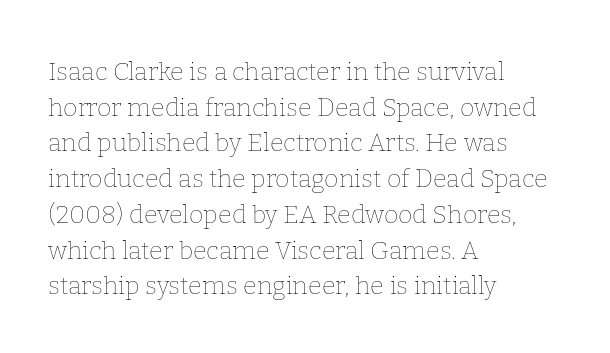
{"italic": "no", "bold": "no", "underline": "no", "align": "left", "line_spacing": "normal", "line_spacing_ratio": 1.43, "letter_spacing": "normal", "letter_spacing_em": 0.0, "glyph_px": 25}
